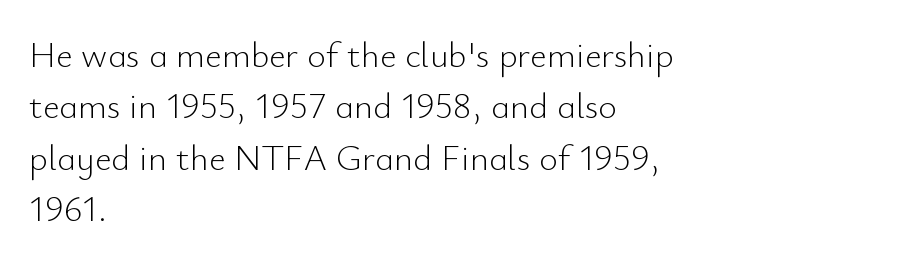
Character widths vary here, with narrow letters taking less room than wide ones. Letters have the restrained weight of plain body copy at most. Decoration check: the copy has no underline. The compositor pushed each line to the left boundary. Each letter's strokes conclude bluntly, with no projecting serifs.
